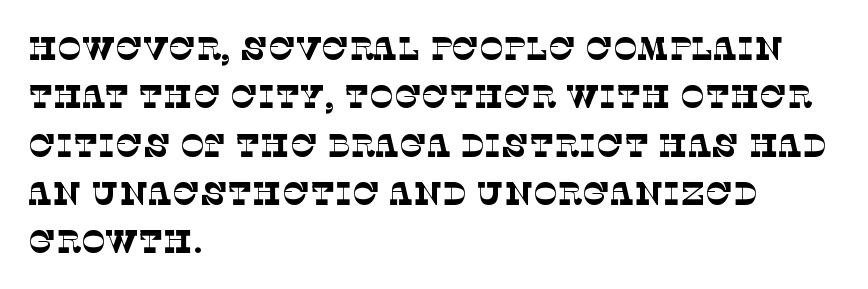
Spacing verdict: proportional, widths tailored to each character. A clean baseline with only descenders dipping below it. What kind of face is this? One with serifs. Leading matches the norm, producing a regular column.
